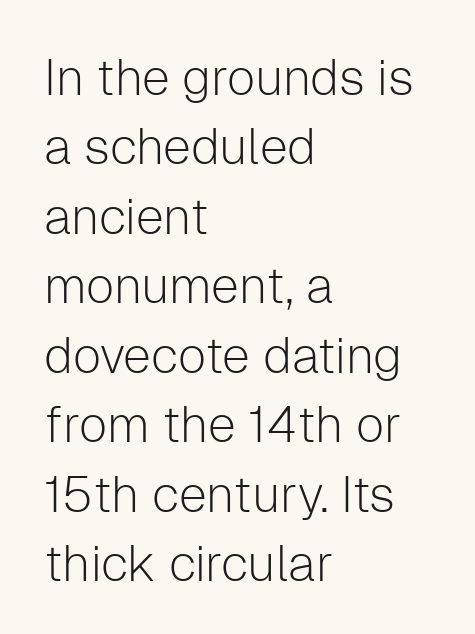
Q: Is the text bold? A: No.
Q: Is the text italic (slanted)? A: No, it is upright.
Q: Is the typeface a serif or a sans-serif typeface? A: Sans-serif.
Q: Is the text underlined? A: No.
Q: How is the paragraph aligned? A: Left-aligned.
Q: Is the spacing between letters normal or unusually wide? A: Normal.
Q: Is the spacing between lines tight, normal or loose? A: Normal.
Q: Width (condensed, normal, or wide)? A: Normal.
Q: Stroke contrast? A: Low.
Q: x-height? A: Medium.
Q: Monospaced? A: No.
